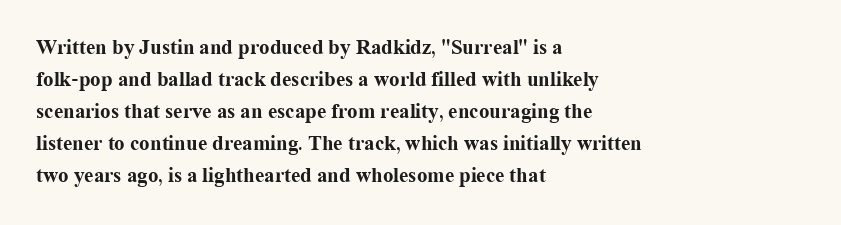
The type sits square on the baseline with zero lean. Summary of weight: heavy, a full bold. Interline gaps are of average width in this sample. The type is set solid horizontally, with unmodified tracking. Underline: absent.
